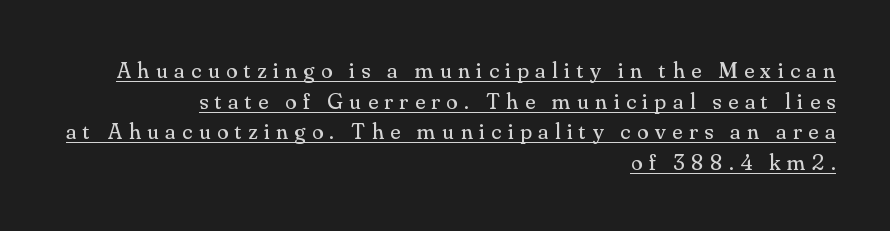
Visually the block forms a straight wall on the right and a jagged coastline on the left. The passage shown is not bold in any degree. Ordinary non-slanted type is in use. Descenders here cross a horizontal rule under the line. The passage shown has open, widely tracked lettering throughout.
